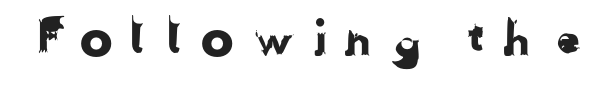
The image shows 49 px sans-serif type; set unusually wide letter spacing (+0.31 em), not underlined; low stroke contrast and a medium x-height.
